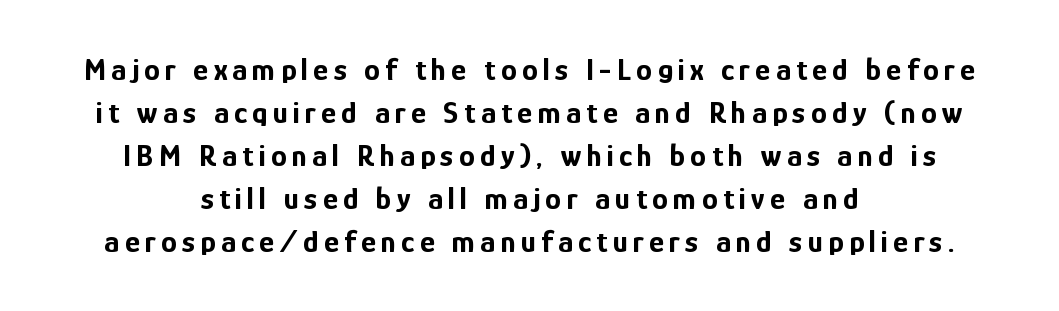
The image shows 32 px bold, condensed sans-serif type, upright; set centered, normal line spacing (1.34x), not underlined; low stroke contrast and a medium x-height.
